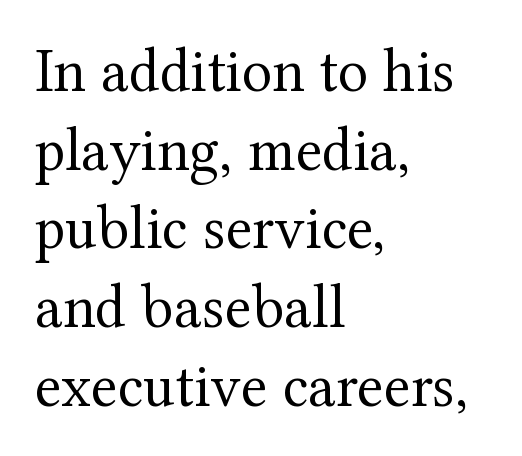
The image shows 62 px regular-weight serif type, upright; set left-aligned, normal line spacing (1.27x), normal letter spacing, not underlined; medium stroke contrast and a medium x-height.
